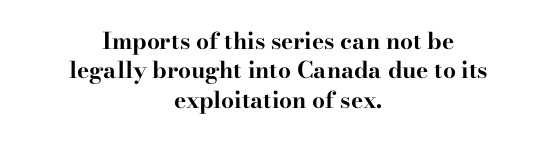
The image shows 23 px bold type, upright; set centered, normal line spacing (1.28x), normal letter spacing, not underlined.
